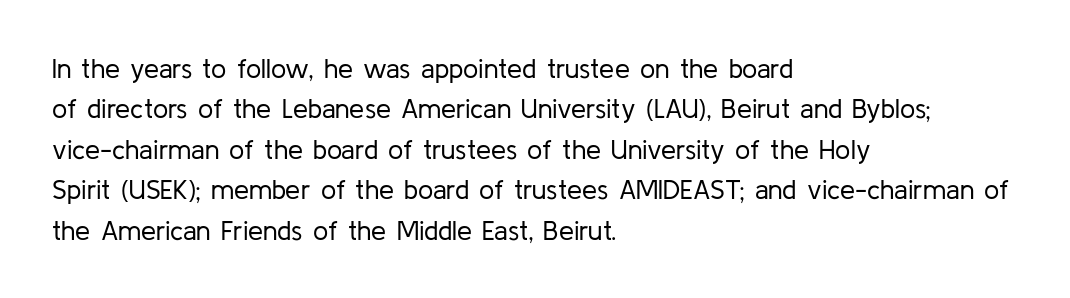
Q: Is the text bold? A: No.
Q: Is the text italic (slanted)? A: No, it is upright.
Q: Is the text underlined? A: No.
Q: How is the paragraph aligned? A: Left-aligned.
Q: Is the spacing between letters normal or unusually wide? A: Normal.
Q: Is the spacing between lines tight, normal or loose? A: Normal.
